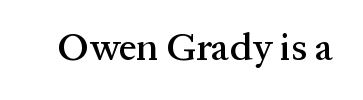
A typesetter would call this proportional, since set widths differ per character. Ordinary non-slanted type is in use. Lines of text with bare space underneath. Regarding serifs, this sample has them.
